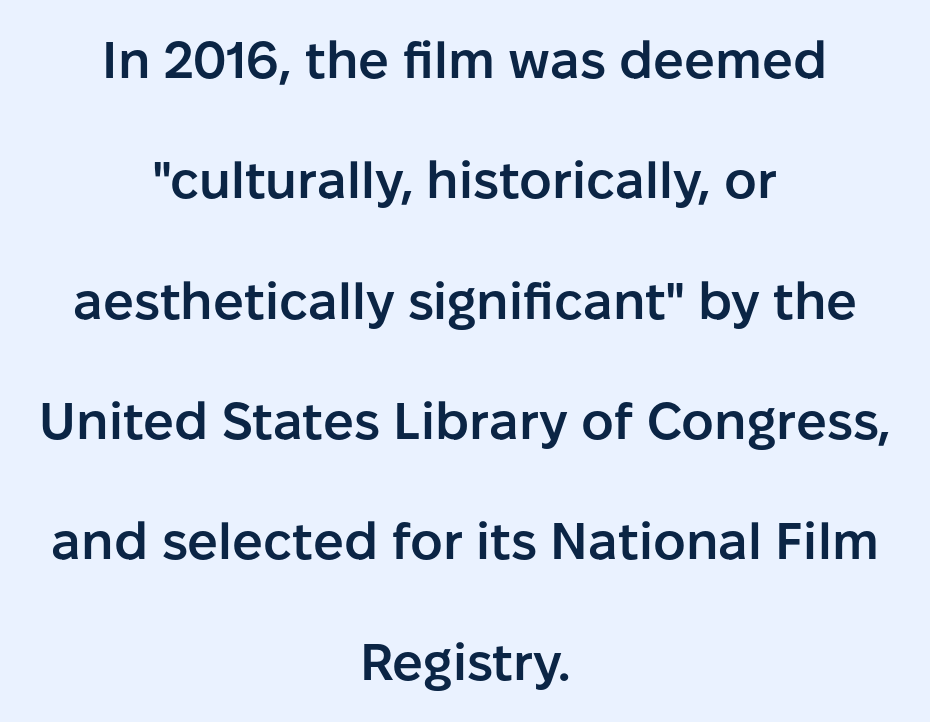
Q: Is the text bold? A: Semi-bold.
Q: Is the text italic (slanted)? A: No, it is upright.
Q: Is the typeface a serif or a sans-serif typeface? A: Sans-serif.
Q: Is the text underlined? A: No.
Q: How is the paragraph aligned? A: Centered.
Q: Is the spacing between letters normal or unusually wide? A: Normal.
Q: Is the spacing between lines tight, normal or loose? A: Loose.
Q: Width (condensed, normal, or wide)? A: Normal.
Q: Stroke contrast? A: Low.
Q: x-height? A: Medium.
Q: Monospaced? A: No.
